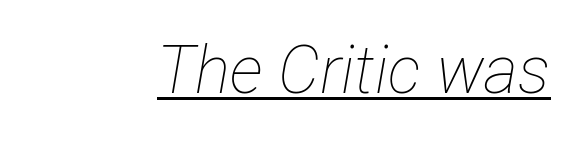
Q: Is the text bold? A: No.
Q: Is the text italic (slanted)? A: Yes, it leans right by about 12 degrees.
Q: Is the text underlined? A: Yes.
Q: Is the spacing between letters normal or unusually wide? A: Normal.
Q: Width (condensed, normal, or wide)? A: Condensed.
Q: Stroke contrast? A: Low.
Q: x-height? A: Medium.
Q: Monospaced? A: No.
